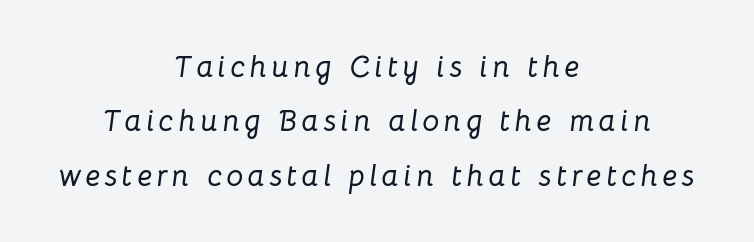
{"italic": "yes", "lean": "right", "slant_degrees": 8, "width": "normal", "stroke_contrast": "low", "x_height": "medium", "monospaced": "no", "underline": "no", "align": "center", "line_spacing_ratio": 1.81, "glyph_px": 30}
